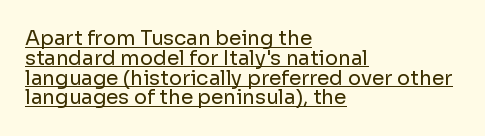
{"italic": "no", "bold": "no", "underline": "yes", "align": "left", "line_spacing": "tight", "line_spacing_ratio": 0.99, "letter_spacing": "normal", "letter_spacing_em": 0.0, "glyph_px": 20}
